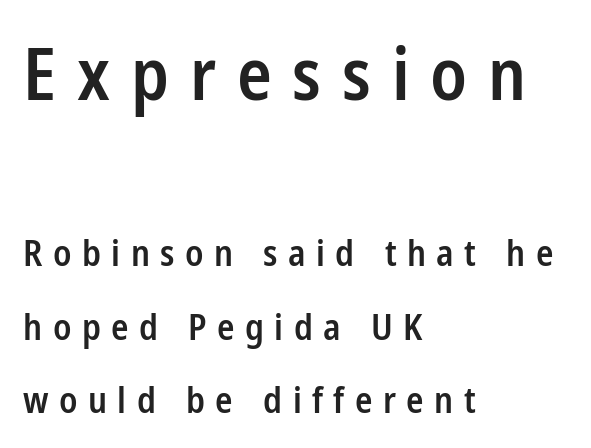
{"serif": "no", "italic": "no", "bold": "semi", "weight": "semibold", "width": "condensed", "stroke_contrast": "low", "x_height": "medium", "monospaced": "no", "underline": "no", "align": "left", "line_spacing": "loose", "line_spacing_ratio": 2.04, "letter_spacing": "wide", "letter_spacing_em": 0.29, "larger_block": "first", "size_ratio": 2.0, "glyph_px": 72}
